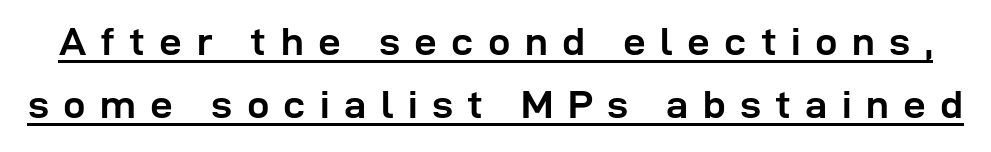
Pretty heavy lettering here — definitely bold. Does the lettering tilt? It doesn't — this is upright. The face used here is proportionally spaced, like ordinary book or web type. Compared with typical paragraphs, the rows here are spaced about the same. Words appear elongated and porous because spacing is wide.
